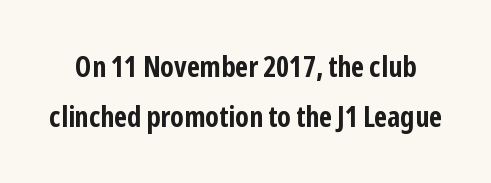
Q: Is the text bold? A: Yes.
Q: Is the text italic (slanted)? A: No, it is upright.
Q: Is the typeface a serif or a sans-serif typeface? A: Sans-serif.
Q: Is the text underlined? A: No.
Q: Is the spacing between letters normal or unusually wide? A: Normal.
Q: Width (condensed, normal, or wide)? A: Condensed.
Q: Stroke contrast? A: Low.
Q: x-height? A: Medium.
Q: Monospaced? A: No.
